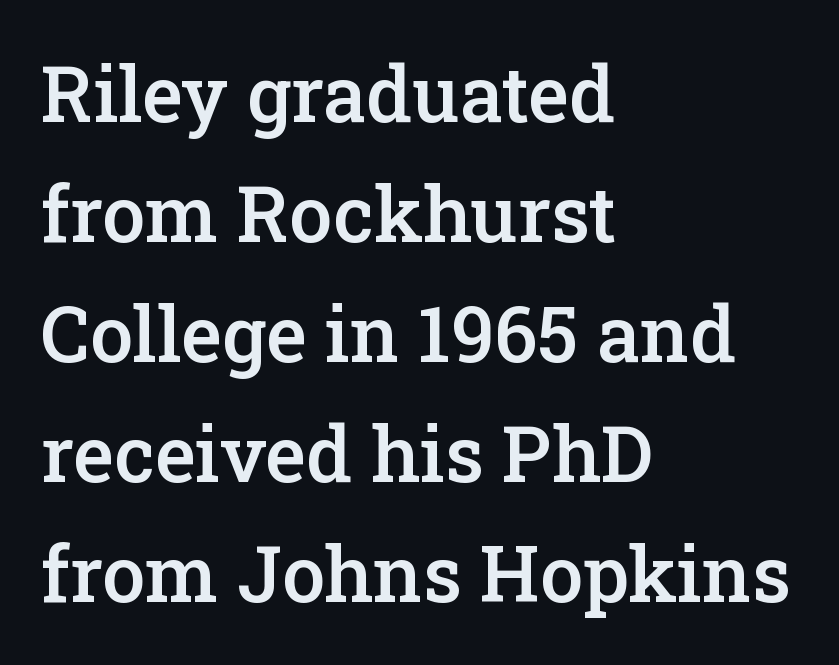
Q: Is the text bold? A: Semi-bold.
Q: Is the text italic (slanted)? A: No, it is upright.
Q: Is the typeface a serif or a sans-serif typeface? A: Serif.
Q: Is the text underlined? A: No.
Q: How is the paragraph aligned? A: Left-aligned.
Q: Is the spacing between letters normal or unusually wide? A: Normal.
Q: Is the spacing between lines tight, normal or loose? A: Normal.
Q: Width (condensed, normal, or wide)? A: Normal.
Q: Stroke contrast? A: Low.
Q: x-height? A: Medium.
Q: Monospaced? A: No.
